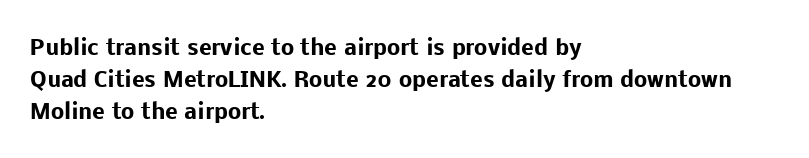
Tracking value appears to be zero — textbook default spacing. Is the type bold? Yes — the strokes are clearly thick and heavy. The block of text has a typical density, with ordinary space between rows. The rag falls on the right side of this text block. Words float on clear page, feet unadorned.
